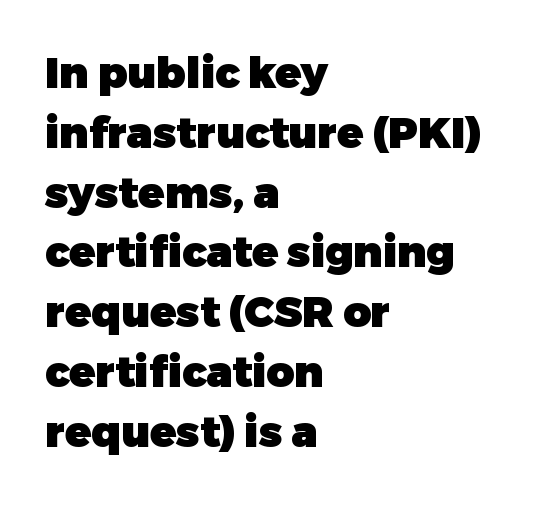
Line starts are locked; line ends wander. Default kerning and tracking; the words read as compact shapes. Vertical strokes here are truly vertical. Quick note: underline off.
